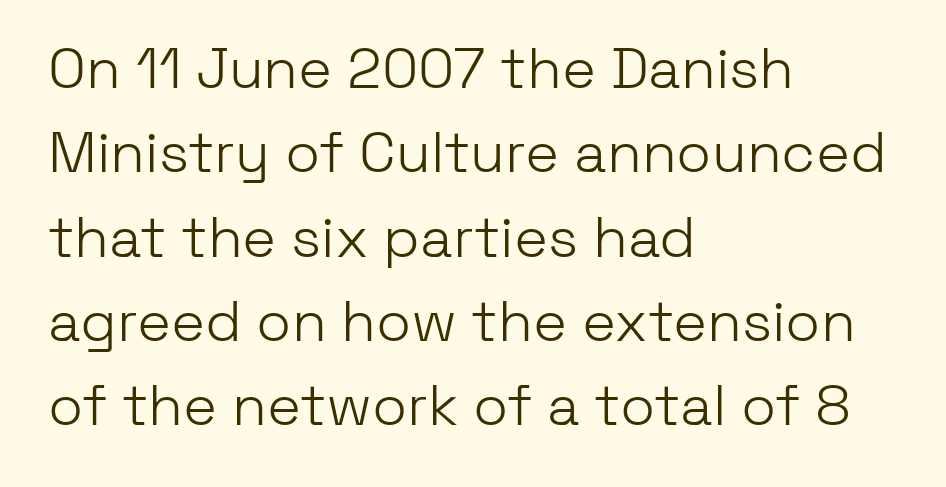
{"serif": "no", "italic": "no", "bold": "no", "weight": "light", "width": "normal", "stroke_contrast": "low", "x_height": "medium", "monospaced": "no", "underline": "no", "align": "left", "line_spacing": "normal", "line_spacing_ratio": 1.48, "letter_spacing": "normal", "letter_spacing_em": 0.0, "glyph_px": 57}
